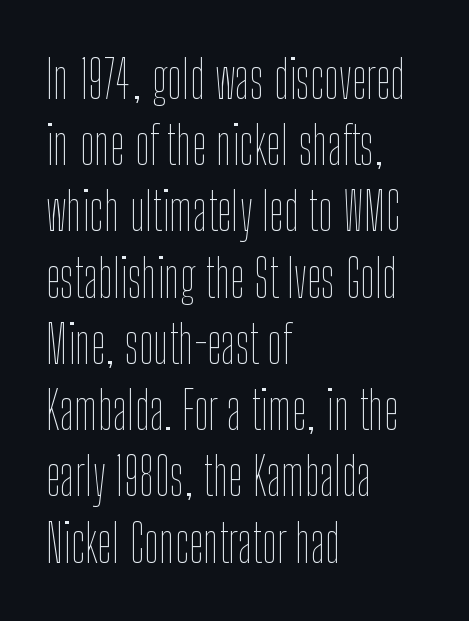
{"italic": "no", "bold": "no", "weight": "thin", "width": "condensed", "stroke_contrast": "low", "x_height": "medium", "monospaced": "no", "underline": "no", "align": "left", "line_spacing": "normal", "line_spacing_ratio": 1.25, "letter_spacing": "normal", "letter_spacing_em": 0.0, "glyph_px": 53}
